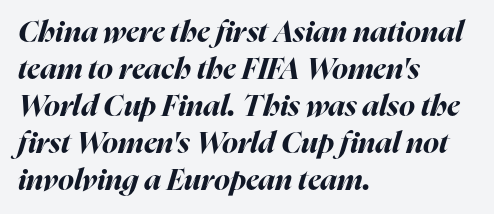
Q: Is the text bold? A: Yes.
Q: Is the text italic (slanted)? A: Yes, it leans right by about 16 degrees.
Q: Is the text underlined? A: No.
Q: How is the paragraph aligned? A: Left-aligned.
Q: Is the spacing between letters normal or unusually wide? A: Normal.
Q: Width (condensed, normal, or wide)? A: Normal.
Q: Stroke contrast? A: High.
Q: x-height? A: Medium.
Q: Monospaced? A: No.
